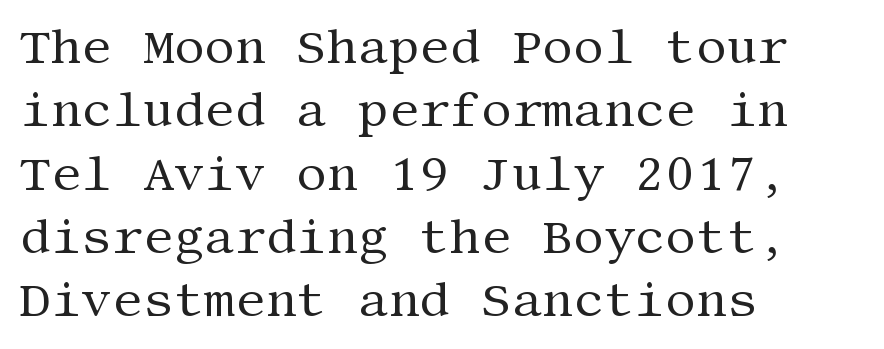
Q: Is the text bold? A: No.
Q: Is the text italic (slanted)? A: No, it is upright.
Q: Is the typeface a serif or a sans-serif typeface? A: Serif.
Q: Is the text underlined? A: No.
Q: How is the paragraph aligned? A: Left-aligned.
Q: Is the spacing between letters normal or unusually wide? A: Normal.
Q: Is the spacing between lines tight, normal or loose? A: Normal.
Q: Width (condensed, normal, or wide)? A: Normal.
Q: Stroke contrast? A: Medium.
Q: x-height? A: Large.
